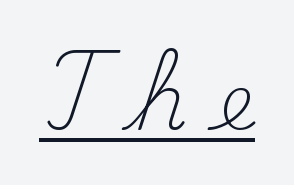
Counters stay open thanks to moderate or lighter strokes. Characters follow at a spacing far wider than the type designer built in. Is there an underline? Yes — a line sits under the letters.
